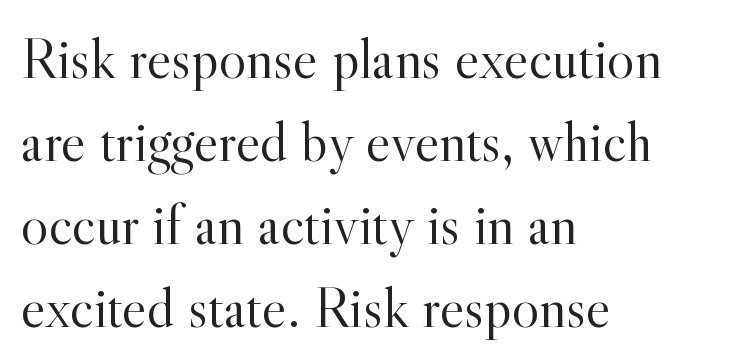
Look at the tracking — it's just the regular setting, nothing added. The font family rendered here belongs to the serif group. One-word summary of the alignment: left. Nobody drew a line under any word here. These glyphs show unthickened strokes, regular width or finer. You can tell it's not italic because the verticals are truly vertical.
